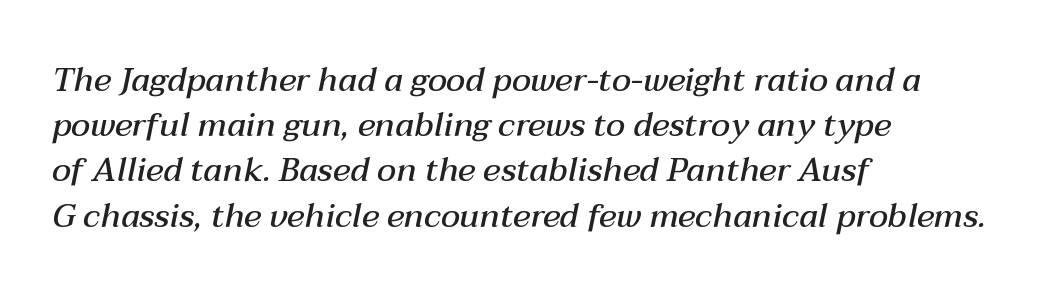
The image shows 33 px semibold type, italic (leaning right); set left-aligned, normal line spacing (1.37x), normal letter spacing, not underlined; medium stroke contrast and a medium x-height.
